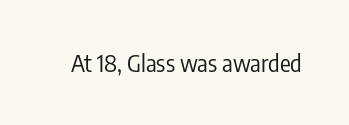
{"italic": "no", "bold": "no", "underline": "no", "letter_spacing": "normal", "letter_spacing_em": 0.0, "glyph_px": 24}
